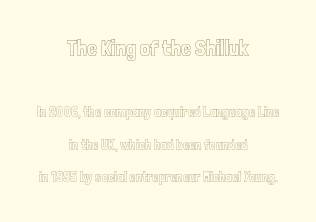
Q: Is the text italic (slanted)? A: No, it is upright.
Q: Is the text underlined? A: No.
Q: How is the paragraph aligned? A: Centered.
Q: Is the spacing between letters normal or unusually wide? A: Normal.
Q: Is the spacing between lines tight, normal or loose? A: Loose.
Q: Which block of text is set in a larger size, the first (top) or the second (bottom)? A: The first (top) one.
